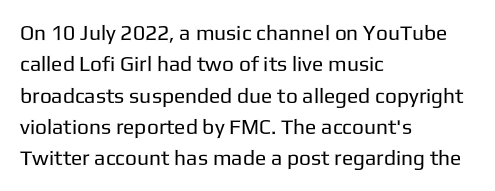
Ordinary non-slanted type is in use. Honestly, the row spacing looks completely unremarkable. These lines keep a tight, regular rhythm from letter to letter. These lines stack with their left ends in a neat column.
